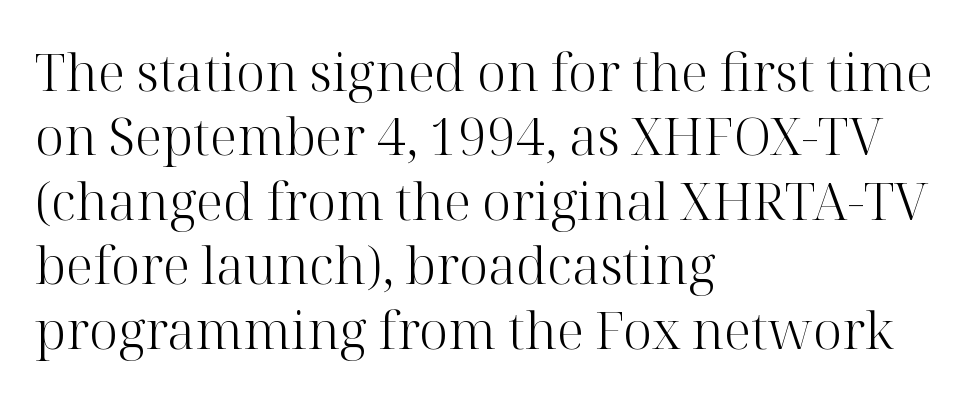
The image shows 52 px light serif type, upright; set left-aligned, line spacing 1.24x, normal letter spacing, not underlined; high stroke contrast and a medium x-height.
